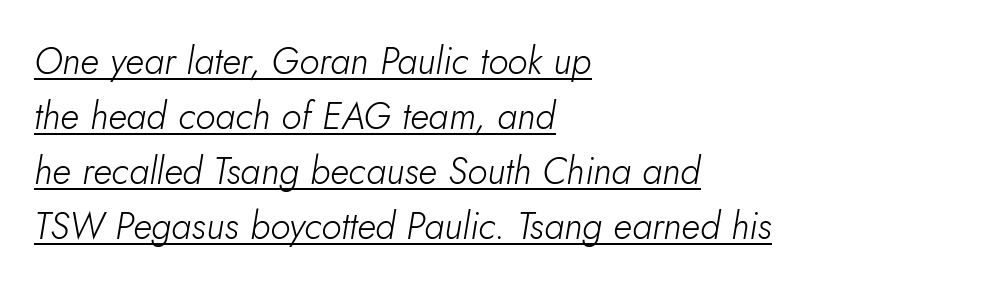
The image shows 37 px light type, italic (leaning right); set left-aligned, normal line spacing (1.49x), normal letter spacing, underlined; low stroke contrast and a small x-height.
